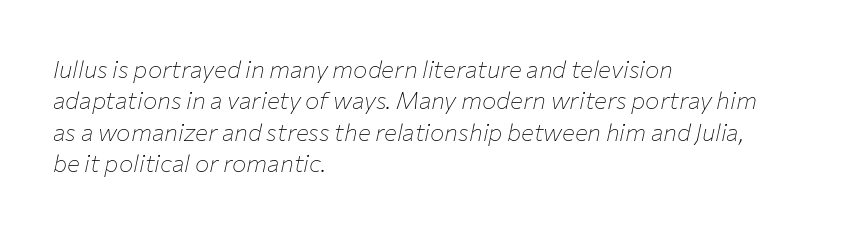
The image shows 24 px text type, italic (leaning right); set left-aligned, normal line spacing (1.31x), normal letter spacing, not underlined.
